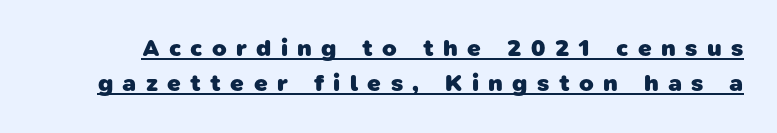
Summary of vertical rhythm: regular, with standard interline spacing. Honestly, the letter spacing is so wide it's the main thing you notice. Underlining? Definitely there. Heavy, bold letterforms.
